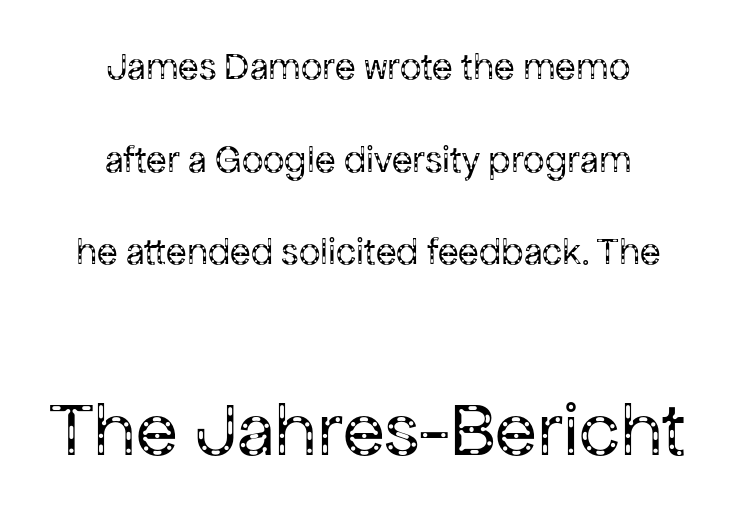
The image shows 77 px regular-weight sans-serif type, upright; set centered, loose line spacing (2.44x), normal letter spacing, not underlined; the second (bottom) block is 2.03x larger; low stroke contrast and a medium x-height.
